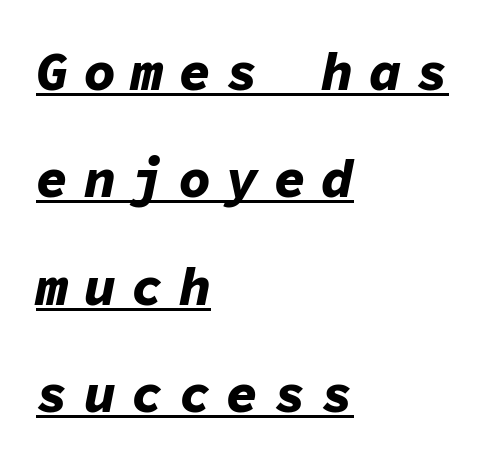
The image shows 54 px bold type, italic (leaning right), monospaced; set left-aligned, loose line spacing (1.99x), unusually wide letter spacing (+0.28 em), underlined; low stroke contrast and a medium x-height.
